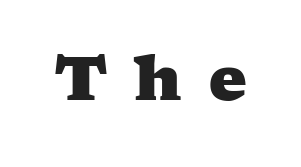
{"serif": "yes", "bold": "yes", "weight": "heavy", "width": "wide", "stroke_contrast": "medium", "x_height": "medium", "monospaced": "no", "underline": "no", "letter_spacing": "wide", "letter_spacing_em": 0.42, "glyph_px": 62}
